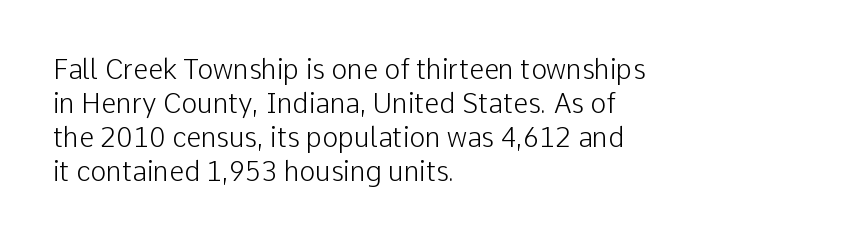
{"italic": "no", "bold": "no", "underline": "no", "align": "left", "line_spacing": "normal", "line_spacing_ratio": 1.26, "letter_spacing": "normal", "letter_spacing_em": 0.0, "glyph_px": 27}
